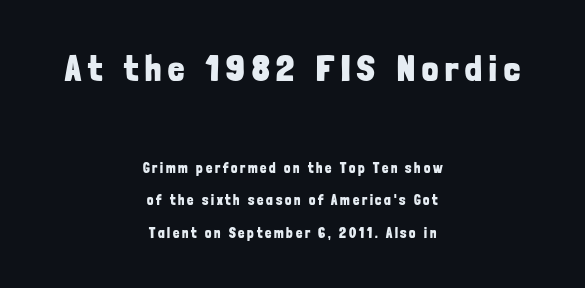
The image shows 36 px bold, condensed sans-serif type, upright; set centered, loose line spacing (2.33x), unusually wide letter spacing (+0.2 em), not underlined; the first (top) block is 2.57x larger; low stroke contrast and a medium x-height.
